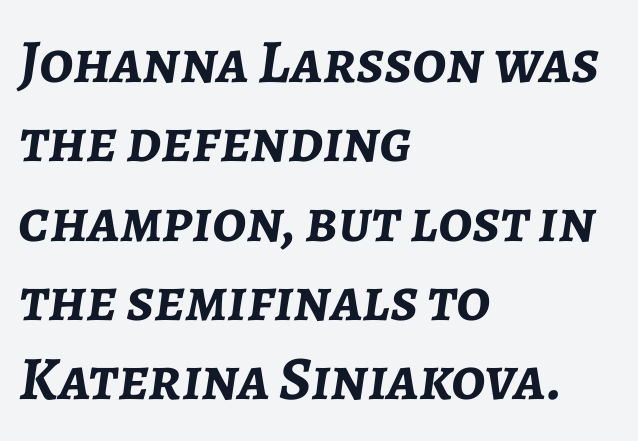
Notice how the stems are inclined rather than vertical — that's the hallmark of italics. Whoever set this chose a conventional vertical rhythm. How are the letters spaced? Ordinarily, with no added tracking. The string is rendered with underlining switched off. The rendering uses natural spacing where letterforms have individual widths.
